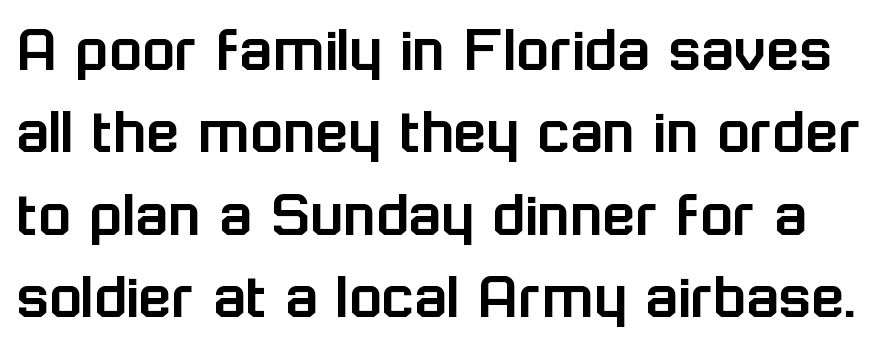
Q: Is the text italic (slanted)? A: No, it is upright.
Q: Is the typeface a serif or a sans-serif typeface? A: Sans-serif.
Q: Is the text underlined? A: No.
Q: Is the spacing between letters normal or unusually wide? A: Normal.
Q: Width (condensed, normal, or wide)? A: Normal.
Q: Stroke contrast? A: Low.
Q: x-height? A: Medium.
Q: Monospaced? A: No.
